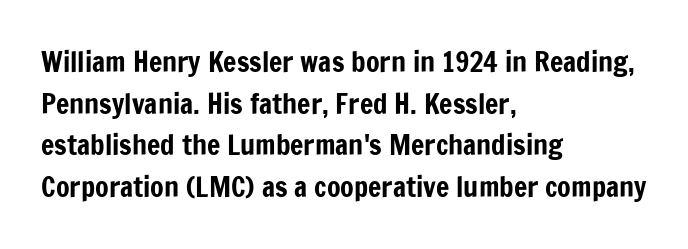
The letters stand straight up with perfectly vertical stems. The glyphs are unaccompanied by any horizontal stroke below them. The passage shown is typeset with a sans-serif family. What's the leading like? Ordinary, nothing unusual. Do the characters align in a grid? No, the font is proportional.
